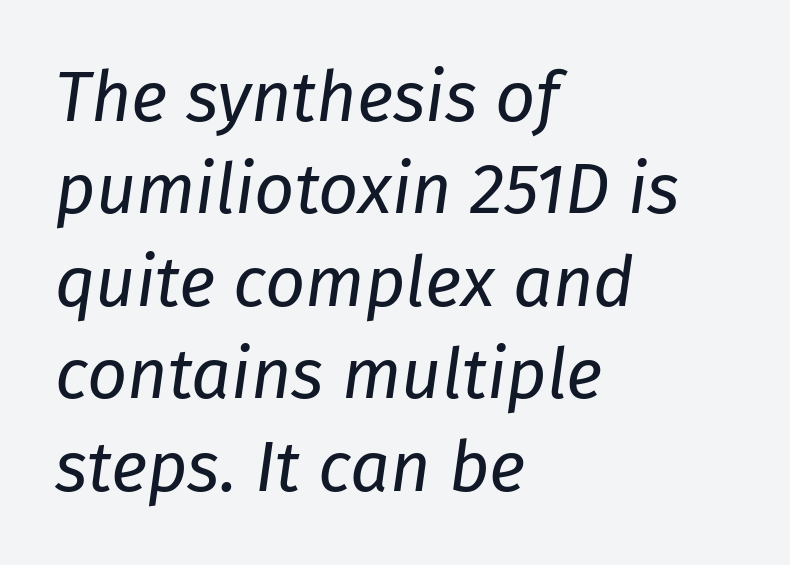
The image shows 70 px regular-weight type, italic (leaning right); set left-aligned, normal line spacing (1.32x), normal letter spacing, not underlined; low stroke contrast and a medium x-height.
